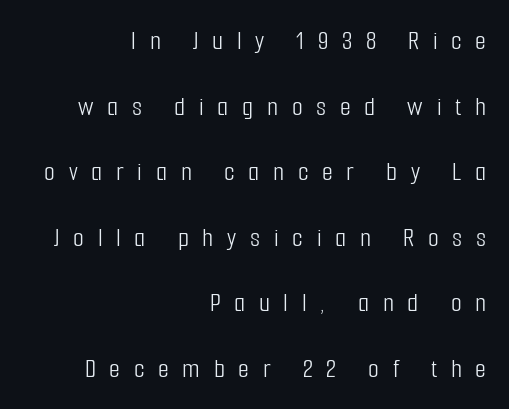
{"serif": "no", "italic": "no", "bold": "no", "weight": "light", "width": "condensed", "stroke_contrast": "low", "x_height": "medium", "monospaced": "no", "underline": "no", "align": "right", "line_spacing": "loose", "line_spacing_ratio": 2.34, "letter_spacing": "wide", "letter_spacing_em": 0.49, "glyph_px": 28}
